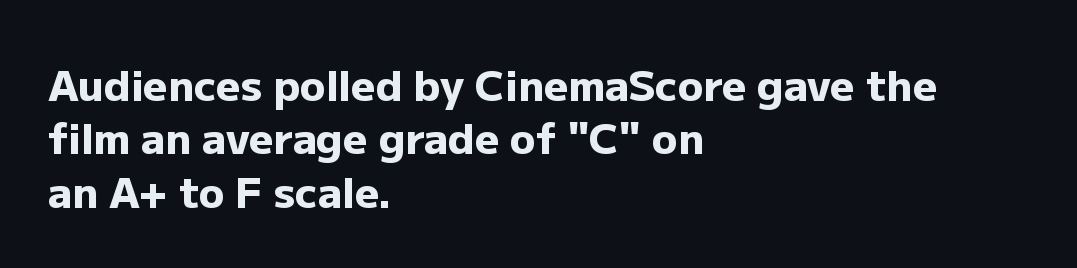
Caption: standard tracking, unaltered. Weight check: bold — yes, fully. Here the designer chose a conventional face with non-uniform glyph widths. Line beginnings align vertically; line endings do not. Notice how descenders clear the ascenders below comfortably — that's standard leading.
